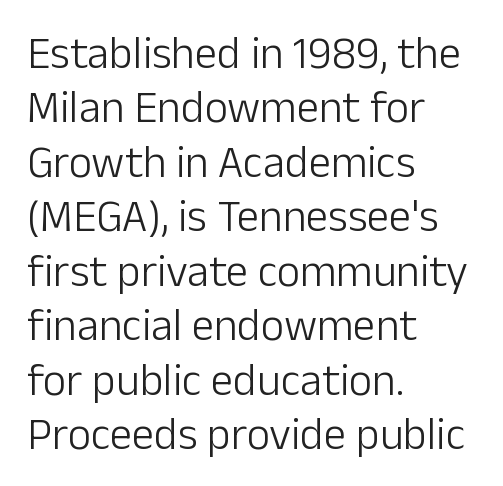
The image shows 45 px light sans-serif type, upright; set left-aligned, line spacing 1.21x, normal letter spacing, not underlined; low stroke contrast and a medium x-height.
